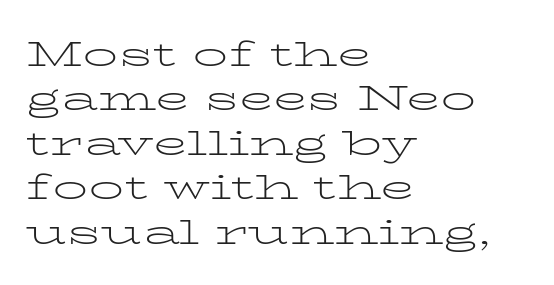
Q: Is the text bold? A: No.
Q: Is the text italic (slanted)? A: No, it is upright.
Q: Is the typeface a serif or a sans-serif typeface? A: Serif.
Q: Is the text underlined? A: No.
Q: How is the paragraph aligned? A: Left-aligned.
Q: Is the spacing between letters normal or unusually wide? A: Normal.
Q: Is the spacing between lines tight, normal or loose? A: Normal.
Q: Width (condensed, normal, or wide)? A: Wide.
Q: Stroke contrast? A: Low.
Q: x-height? A: Medium.
Q: Monospaced? A: No.
